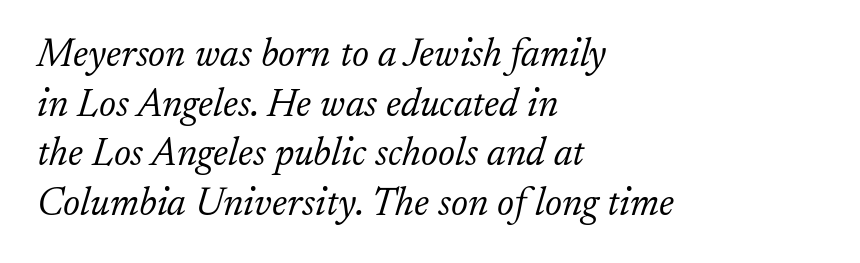
Letters have the restrained weight of plain body copy at most. Think of a printed novel: that variable character pitch is what you see here. Letters rest on an invisible, unmarked baseline. The passage shown has conventional tracking throughout.
